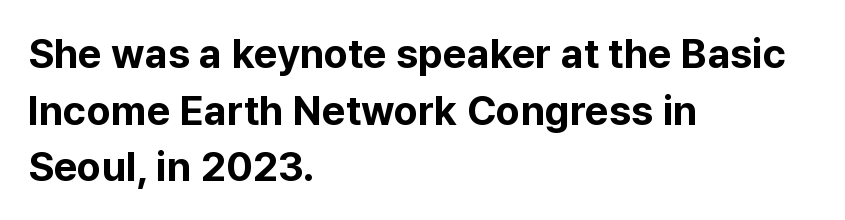
The image shows 41 px bold sans-serif type, upright; set left-aligned, normal line spacing (1.38x), normal letter spacing, not underlined; low stroke contrast and a medium x-height.
